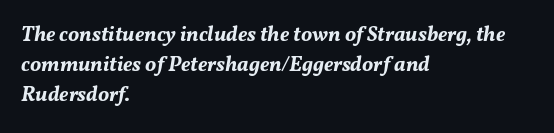
Reading down the block, your eye returns to a fixed left position each line. If you drew a line through each stem, it would be angled. Honestly, the letter spacing is just normal — you wouldn't notice it. What's the leading like? Ordinary, nothing unusual. The foot of each line stays bare and open.
